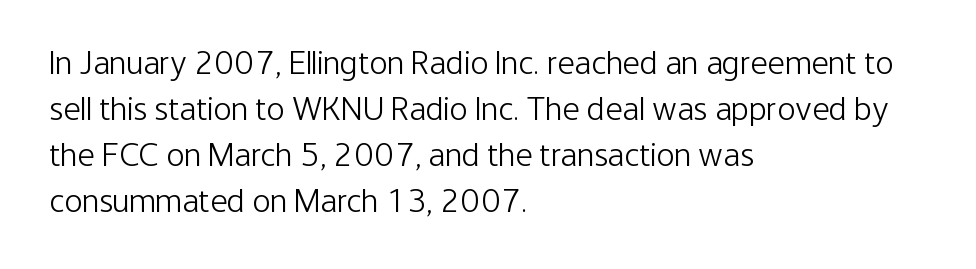
This sample has the flowing, uneven cadence of proportional lettering. Caption: multi-line text, flush left, ragged right. Reading down the column, the eye jumps a familiar distance to each next line. In terms of letterspacing, this is plain default setting. This reads as an unemphasized weight, regular at the heaviest. The words here are not underlined.
